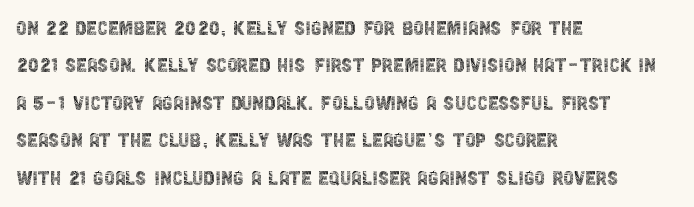
Q: Is the text bold? A: No.
Q: Is the text italic (slanted)? A: No, it is upright.
Q: Is the text underlined? A: No.
Q: How is the paragraph aligned? A: Left-aligned.
Q: Is the spacing between letters normal or unusually wide? A: Normal.
Q: Is the spacing between lines tight, normal or loose? A: Normal.
